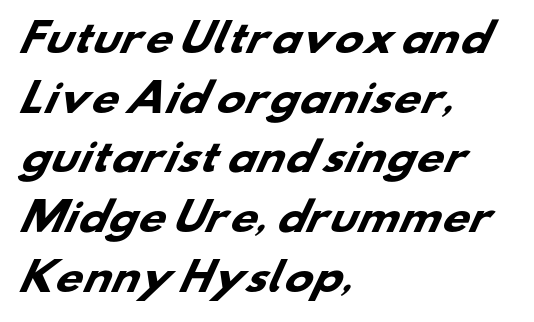
Q: Is the text bold? A: Yes.
Q: Is the typeface a serif or a sans-serif typeface? A: Sans-serif.
Q: Is the text underlined? A: No.
Q: How is the paragraph aligned? A: Left-aligned.
Q: Is the spacing between letters normal or unusually wide? A: Normal.
Q: Is the spacing between lines tight, normal or loose? A: Normal.
Q: Width (condensed, normal, or wide)? A: Wide.
Q: Stroke contrast? A: Low.
Q: x-height? A: Small.
Q: Monospaced? A: No.
